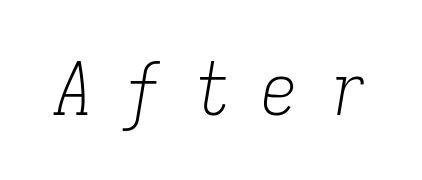
The image shows 73 px light, condensed serif type, italic (leaning right), monospaced; set unusually wide letter spacing (+0.44 em), not underlined; low stroke contrast and a medium x-height.
